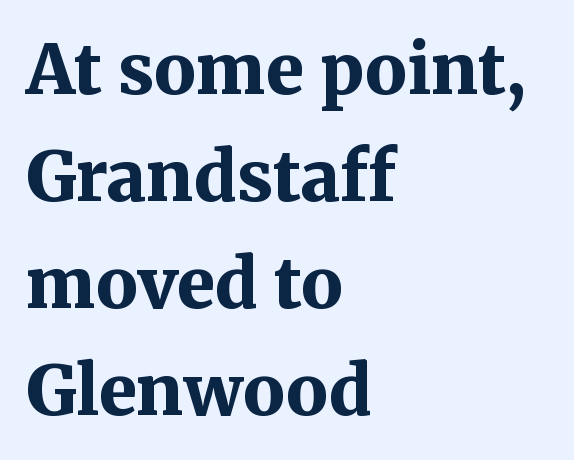
The zone under the glyphs is completely vacant. This is roman type, the default non-slanted kind. Thick stems and heavy bowls — unmistakably bold. A classic flush-left, rag-right setting is used for this passage. These lines are rendered in a variable-pitch font.
